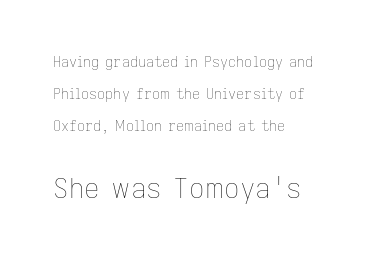
Q: Is the text bold? A: No.
Q: Is the text italic (slanted)? A: No, it is upright.
Q: Is the text underlined? A: No.
Q: How is the paragraph aligned? A: Left-aligned.
Q: Is the spacing between letters normal or unusually wide? A: Normal.
Q: Is the spacing between lines tight, normal or loose? A: Loose.
Q: Which block of text is set in a larger size, the first (top) or the second (bottom)? A: The second (bottom) one.
